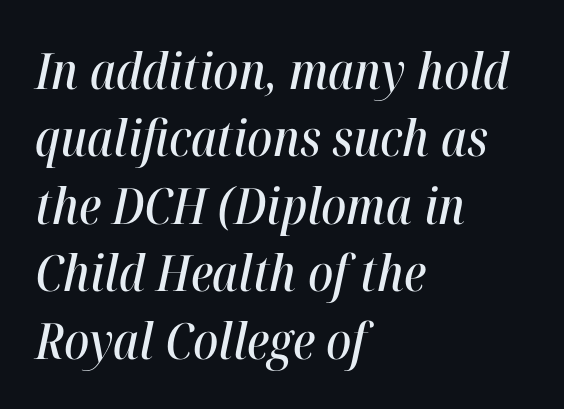
Q: Is the text italic (slanted)? A: Yes, it leans right by about 12 degrees.
Q: Is the text underlined? A: No.
Q: How is the paragraph aligned? A: Left-aligned.
Q: Is the spacing between letters normal or unusually wide? A: Normal.
Q: Is the spacing between lines tight, normal or loose? A: Normal.
Q: Width (condensed, normal, or wide)? A: Condensed.
Q: Stroke contrast? A: High.
Q: x-height? A: Medium.
Q: Monospaced? A: No.
